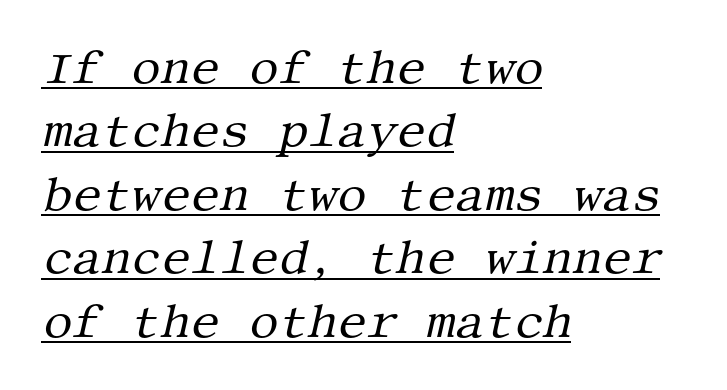
The image shows 46 px regular-weight serif type, italic (leaning right); set left-aligned, normal line spacing (1.38x), normal letter spacing, underlined; medium stroke contrast and a large x-height.
